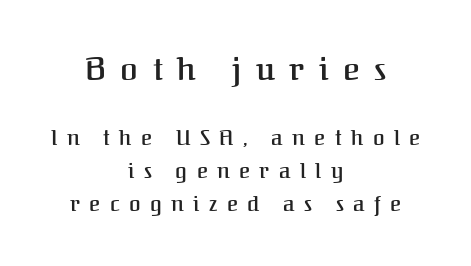
The image shows 32 px semibold serif type, upright; set centered, normal line spacing (1.57x), unusually wide letter spacing (+0.45 em), not underlined; the first (top) block is 1.52x larger; medium stroke contrast and a medium x-height.
